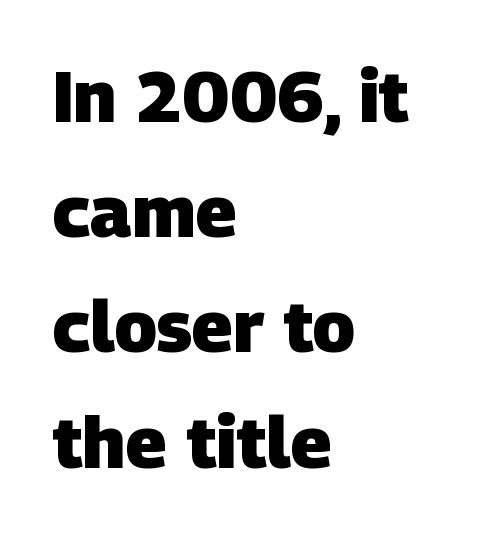
The image shows 72 px heavy sans-serif type; set left-aligned, normal line spacing (1.6x), normal letter spacing, not underlined; low stroke contrast and a large x-height.
